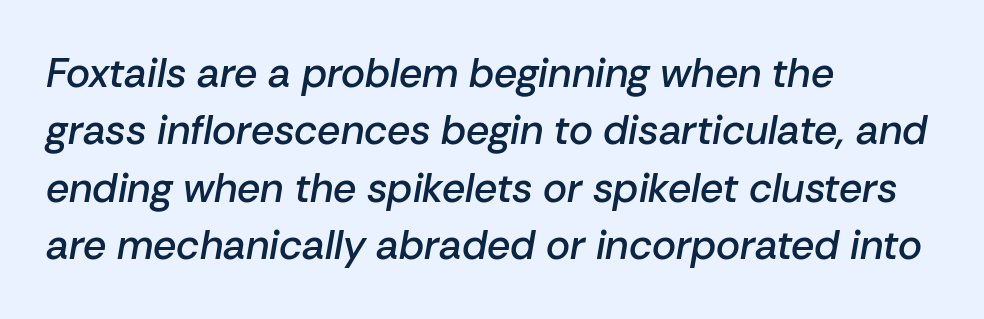
{"italic": "yes", "lean": "right", "slant_degrees": 10, "bold": "semi", "weight": "semibold", "width": "normal", "stroke_contrast": "low", "x_height": "medium", "monospaced": "no", "underline": "no", "align": "left", "line_spacing": "normal", "line_spacing_ratio": 1.4, "letter_spacing": "normal", "letter_spacing_em": 0.0, "glyph_px": 41}
